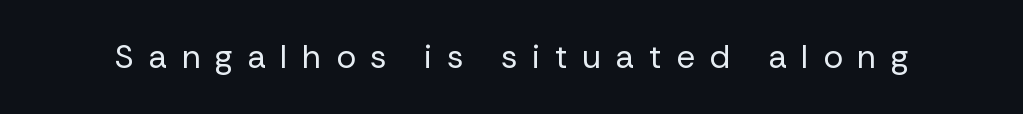
{"serif": "no", "italic": "no", "bold": "no", "weight": "regular", "width": "normal", "stroke_contrast": "low", "x_height": "medium", "monospaced": "no", "underline": "no", "letter_spacing": "wide", "letter_spacing_em": 0.44, "glyph_px": 33}
